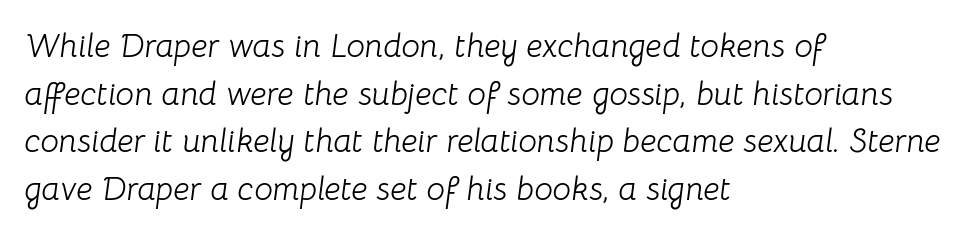
{"italic": "yes", "lean": "right", "slant_degrees": 8, "bold": "no", "weight": "light", "width": "normal", "stroke_contrast": "low", "x_height": "medium", "monospaced": "no", "underline": "no", "align": "left", "line_spacing": "normal", "line_spacing_ratio": 1.44, "letter_spacing": "normal", "letter_spacing_em": 0.0, "glyph_px": 33}
